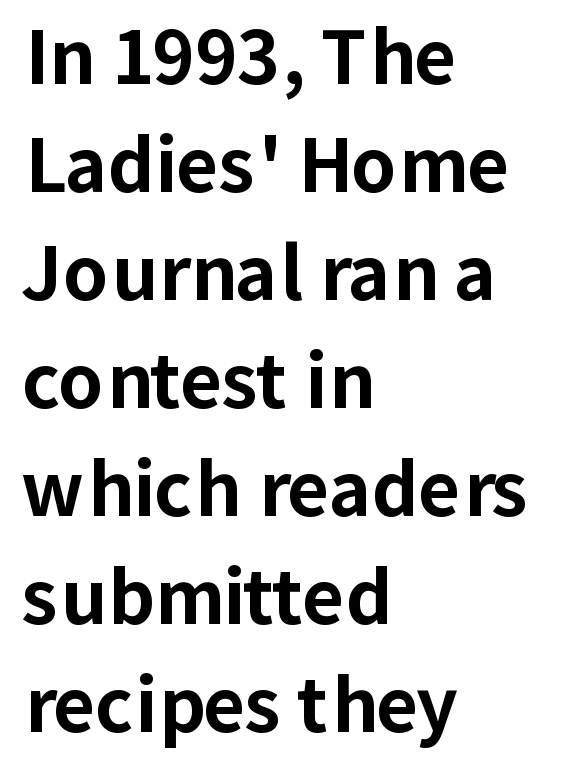
Q: Is the text bold? A: Yes.
Q: Is the text italic (slanted)? A: No, it is upright.
Q: Is the typeface a serif or a sans-serif typeface? A: Sans-serif.
Q: Is the text underlined? A: No.
Q: How is the paragraph aligned? A: Left-aligned.
Q: Is the spacing between letters normal or unusually wide? A: Normal.
Q: Is the spacing between lines tight, normal or loose? A: Normal.
Q: Width (condensed, normal, or wide)? A: Normal.
Q: Stroke contrast? A: Low.
Q: x-height? A: Medium.
Q: Monospaced? A: No.
